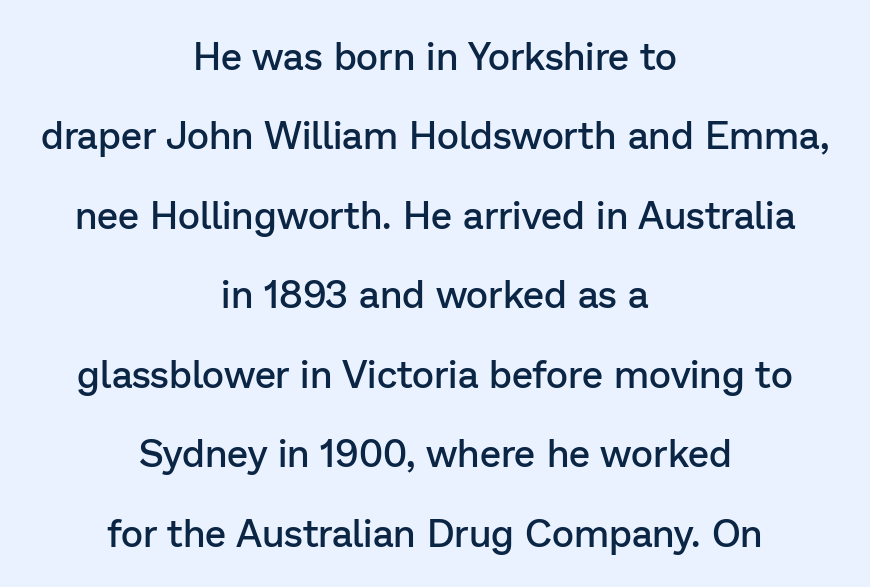
The image shows 38 px semibold sans-serif type, upright; set centered, loose line spacing (2.09x), normal letter spacing, not underlined; low stroke contrast and a medium x-height.
